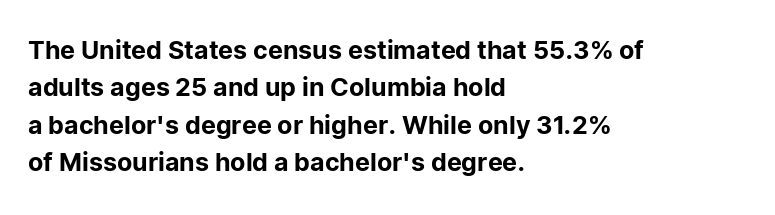
Q: Is the text italic (slanted)? A: No, it is upright.
Q: Is the text underlined? A: No.
Q: How is the paragraph aligned? A: Left-aligned.
Q: Is the spacing between letters normal or unusually wide? A: Normal.
Q: Is the spacing between lines tight, normal or loose? A: Normal.
